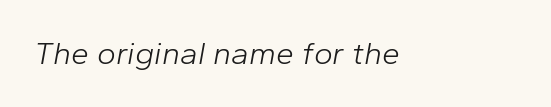
Does the lettering tilt? It does — this is italic. Descenders hang freely into open space. Each stroke keeps to a modest, everyday thickness or less. Look at the tracking — it's just the regular setting, nothing added.
